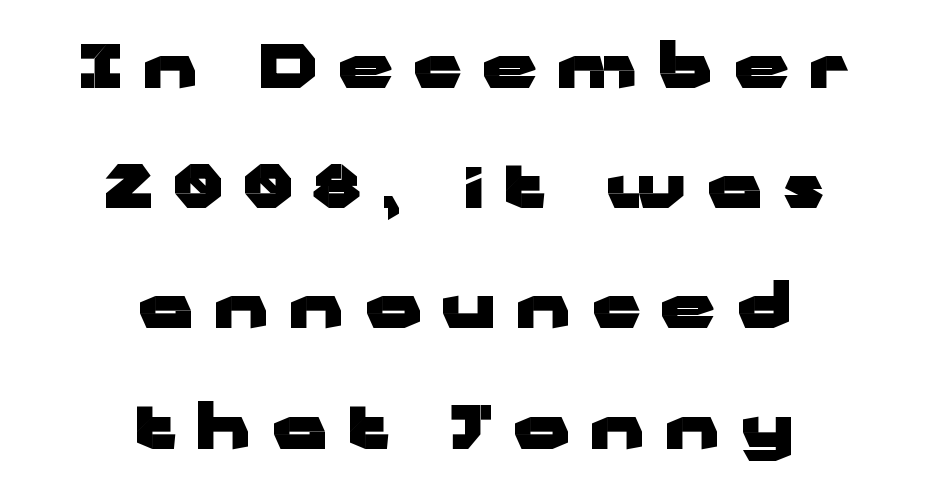
Q: Is the text bold? A: Yes.
Q: Is the text italic (slanted)? A: No, it is upright.
Q: Is the typeface a serif or a sans-serif typeface? A: Sans-serif.
Q: Is the text underlined? A: No.
Q: How is the paragraph aligned? A: Centered.
Q: Is the spacing between letters normal or unusually wide? A: Unusually wide.
Q: Is the spacing between lines tight, normal or loose? A: Loose.
Q: Width (condensed, normal, or wide)? A: Wide.
Q: Stroke contrast? A: Low.
Q: x-height? A: Medium.
Q: Monospaced? A: No.
